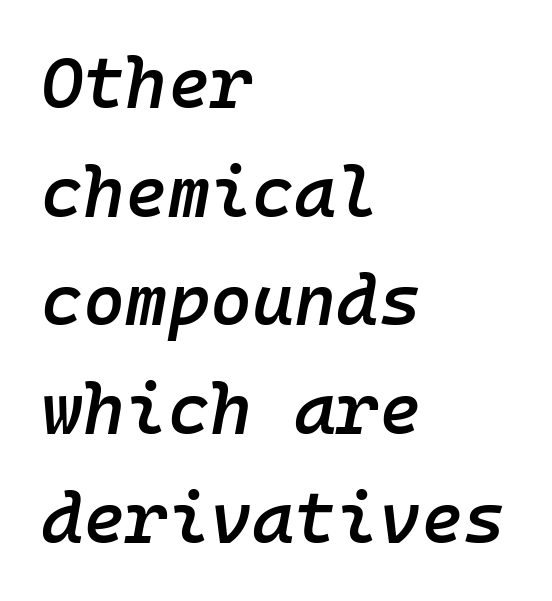
Q: Is the text bold? A: Semi-bold.
Q: Is the text italic (slanted)? A: Yes, it leans right by about 10 degrees.
Q: Is the text underlined? A: No.
Q: How is the paragraph aligned? A: Left-aligned.
Q: Is the spacing between letters normal or unusually wide? A: Normal.
Q: Is the spacing between lines tight, normal or loose? A: Normal.
Q: Width (condensed, normal, or wide)? A: Normal.
Q: Stroke contrast? A: Low.
Q: x-height? A: Medium.
Q: Monospaced? A: Yes.
